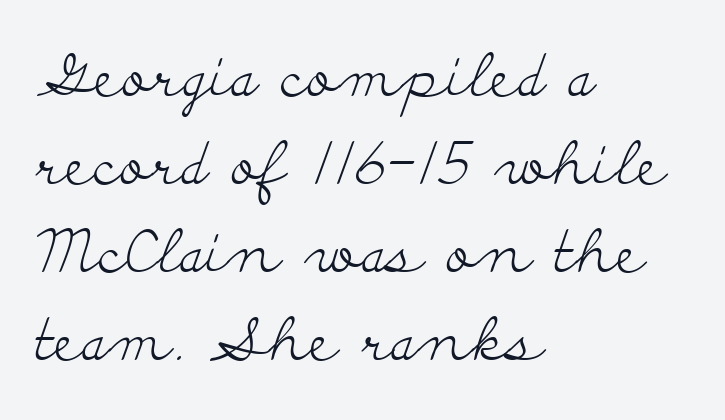
{"serif": "yes", "bold": "no", "weight": "light", "width": "wide", "stroke_contrast": "low", "x_height": "small", "monospaced": "no", "underline": "no", "align": "left", "line_spacing": "normal", "line_spacing_ratio": 1.49, "letter_spacing": "normal", "letter_spacing_em": 0.0, "glyph_px": 59}
